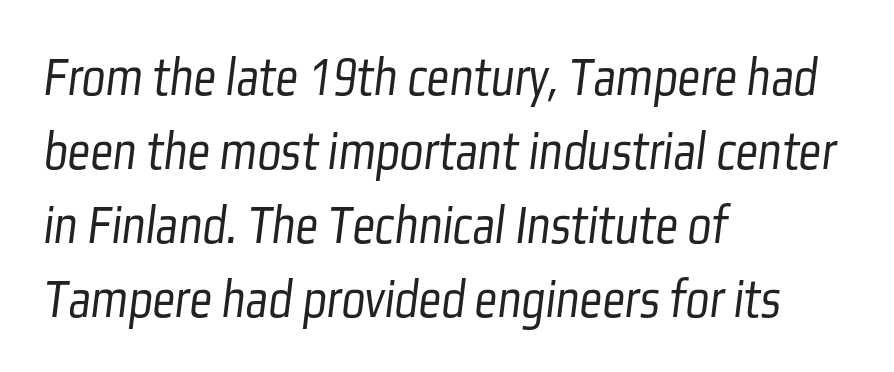
The image shows 56 px light, condensed sans-serif type; set left-aligned, normal line spacing (1.32x), normal letter spacing, not underlined; low stroke contrast and a medium x-height.
